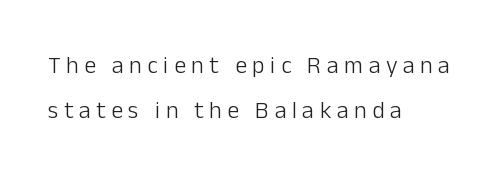
Notice how the stems are strictly vertical — no italics here. Rule under the text: the space is simply empty. Observe the wide spacing: letters keep a clear distance from each other. Think standard paragraph weight, or any step lighter than that.
